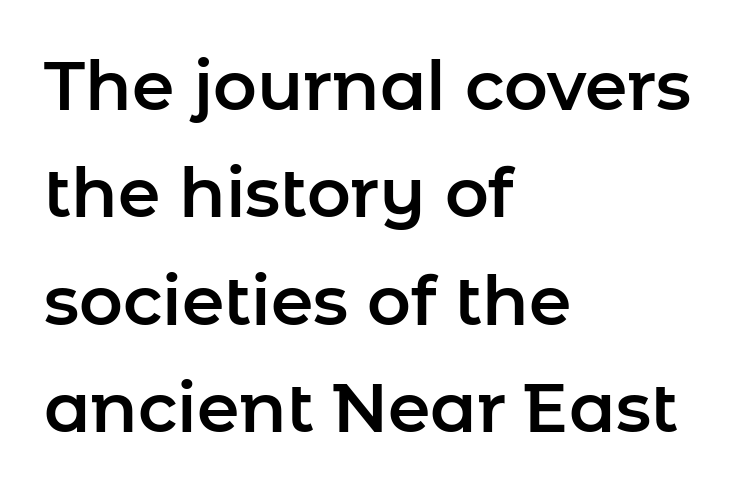
The letters advance in unequal steps, a hallmark of proportional type. Typeset ragged right — the left edge is the straight one. Note: no serifs on the glyphs. No word sits above an underline.
